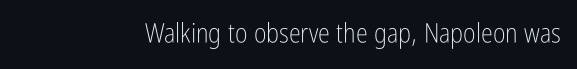
Has an underline been added? It has not. The type is set solid horizontally, with unmodified tracking. The characters are drawn with everyday or finer stroke widths. Every character sits straight up, as roman type does.
